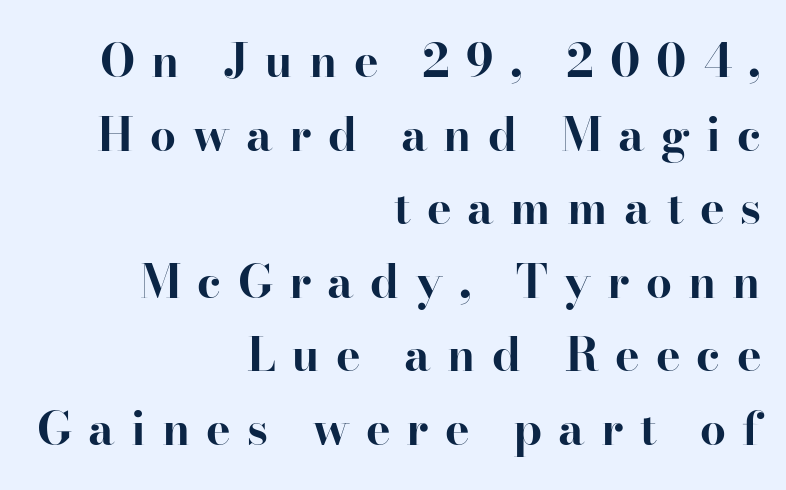
{"serif": "yes", "italic": "no", "bold": "yes", "weight": "bold", "width": "normal", "stroke_contrast": "high", "x_height": "small", "monospaced": "no", "underline": "no", "align": "right", "line_spacing": "normal", "line_spacing_ratio": 1.6, "letter_spacing": "wide", "letter_spacing_em": 0.35, "glyph_px": 46}
